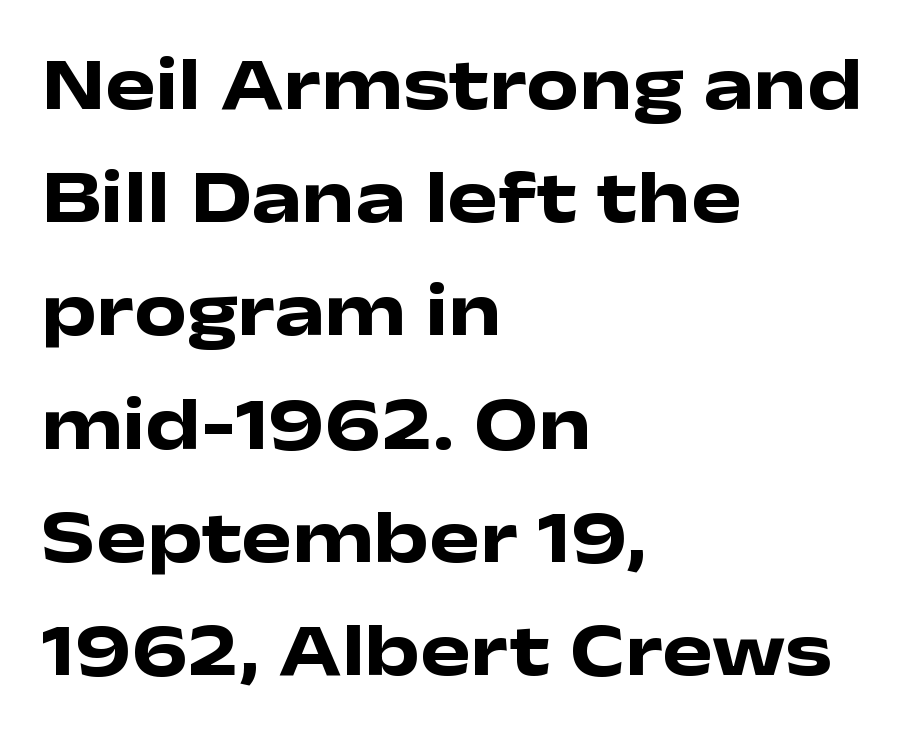
The image shows 75 px heavy, wide sans-serif type, upright; set left-aligned, normal line spacing (1.51x), normal letter spacing, not underlined; low stroke contrast and a medium x-height.
